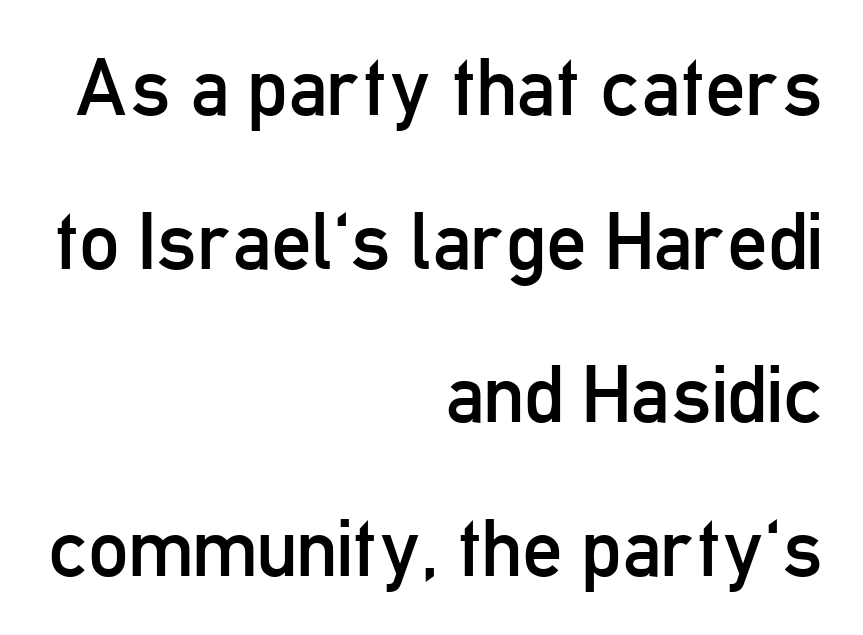
The image shows 80 px regular-weight, condensed sans-serif type, upright; set right-aligned, loose line spacing (1.92x), normal letter spacing, not underlined; low stroke contrast and a medium x-height.
